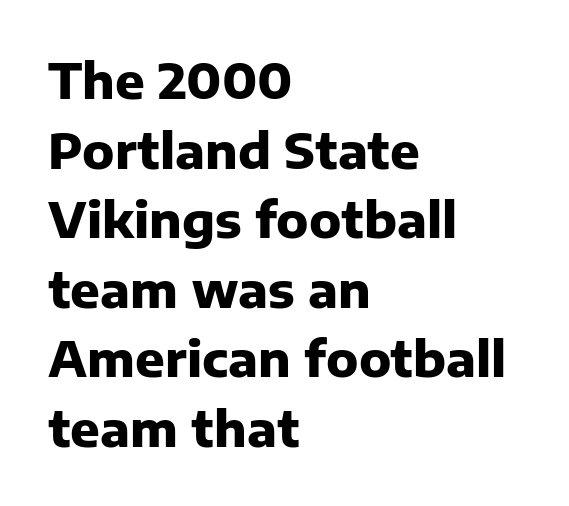
{"serif": "no", "italic": "no", "bold": "yes", "weight": "heavy", "width": "normal", "stroke_contrast": "low", "x_height": "medium", "monospaced": "no", "underline": "no", "align": "left", "line_spacing": "normal", "line_spacing_ratio": 1.42, "letter_spacing": "normal", "letter_spacing_em": 0.0, "glyph_px": 49}
